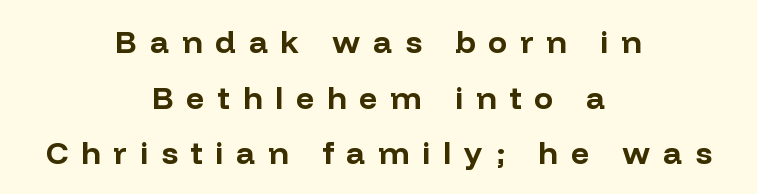
Here the designer chose a conventional face with non-uniform glyph widths. This rendering widens character spacing well past its baseline value. Short and long lines alike share a common midpoint. The text was rendered using a sans face with plain stroke endings. The string is rendered with underlining switched off. This is heavy type, rendered in bold.
